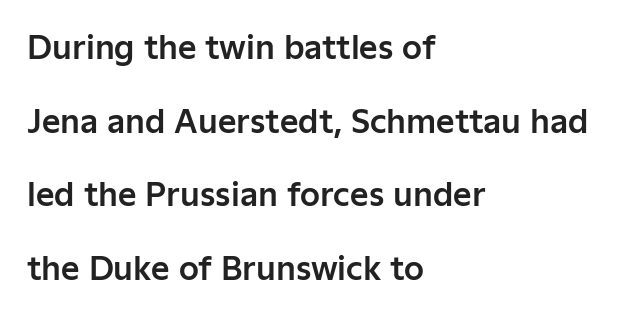
{"serif": "no", "italic": "no", "width": "normal", "stroke_contrast": "low", "x_height": "medium", "monospaced": "no", "underline": "no", "align": "left", "line_spacing": "loose", "line_spacing_ratio": 2.3, "letter_spacing": "normal", "letter_spacing_em": 0.0, "glyph_px": 32}
